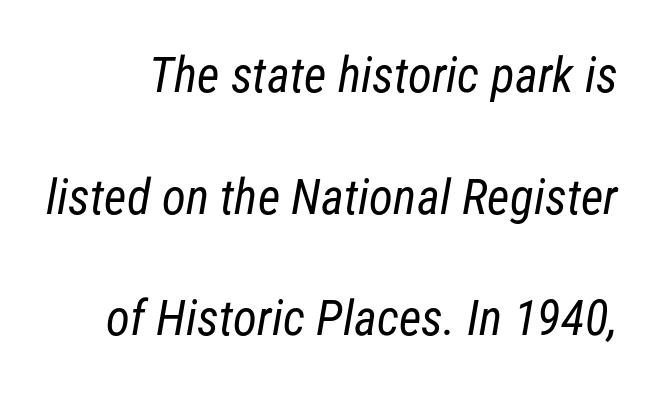
Q: Is the text bold? A: No.
Q: Is the typeface a serif or a sans-serif typeface? A: Sans-serif.
Q: Is the text underlined? A: No.
Q: Is the spacing between letters normal or unusually wide? A: Normal.
Q: Is the spacing between lines tight, normal or loose? A: Loose.
Q: Width (condensed, normal, or wide)? A: Condensed.
Q: Stroke contrast? A: Low.
Q: x-height? A: Medium.
Q: Monospaced? A: No.
